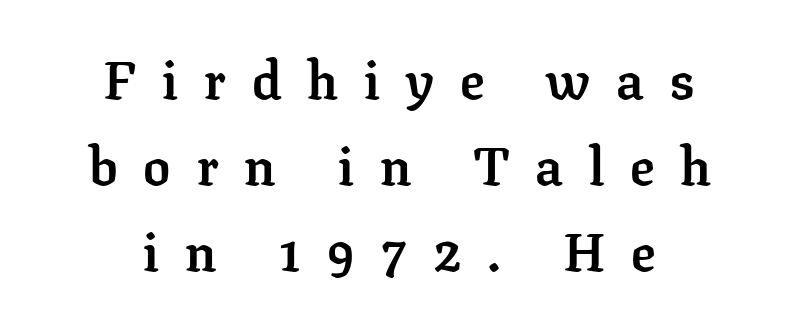
The line-height multiplier appears to be the usual default. Here the glyphs are tracked loosely, breaking word shapes into spaced letters. Each glyph is drawn with heavy, bold strokes. Decoration check: the copy has no underline.
